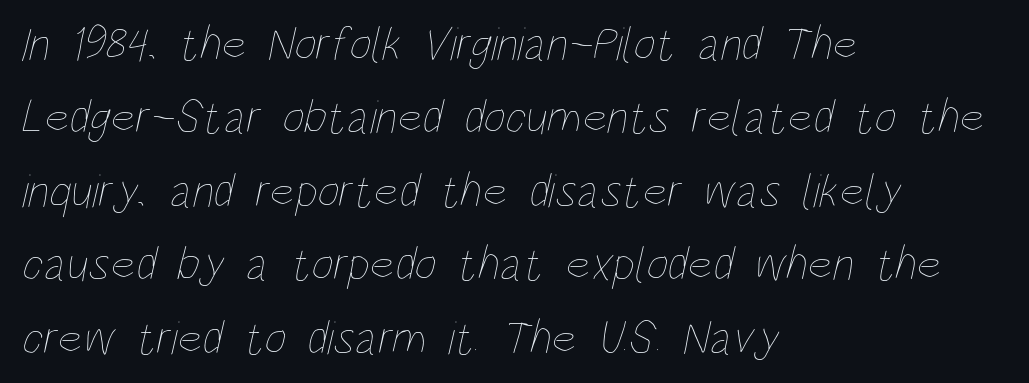
{"bold": "no", "weight": "thin", "width": "condensed", "stroke_contrast": "low", "x_height": "large", "monospaced": "no", "underline": "no", "align": "left", "line_spacing": "normal", "line_spacing_ratio": 1.53, "letter_spacing": "normal", "letter_spacing_em": 0.0, "glyph_px": 48}
